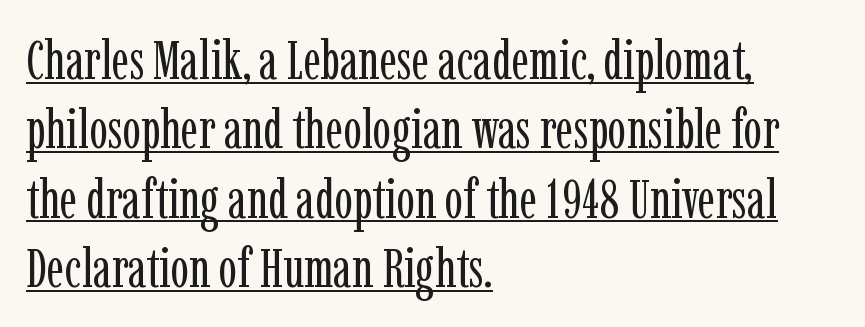
Q: Is the text bold? A: No.
Q: Is the text italic (slanted)? A: No, it is upright.
Q: Is the typeface a serif or a sans-serif typeface? A: Serif.
Q: Is the text underlined? A: Yes.
Q: How is the paragraph aligned? A: Left-aligned.
Q: Is the spacing between letters normal or unusually wide? A: Normal.
Q: Is the spacing between lines tight, normal or loose? A: Normal.
Q: Width (condensed, normal, or wide)? A: Condensed.
Q: Stroke contrast? A: Low.
Q: x-height? A: Medium.
Q: Monospaced? A: No.
